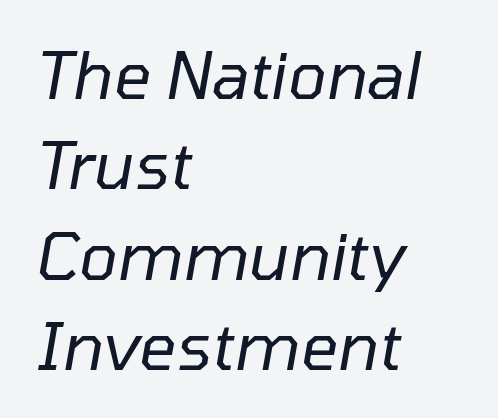
The image shows 65 px regular-weight type, italic (leaning right); set left-aligned, normal line spacing (1.39x), normal letter spacing, not underlined; low stroke contrast and a medium x-height.
